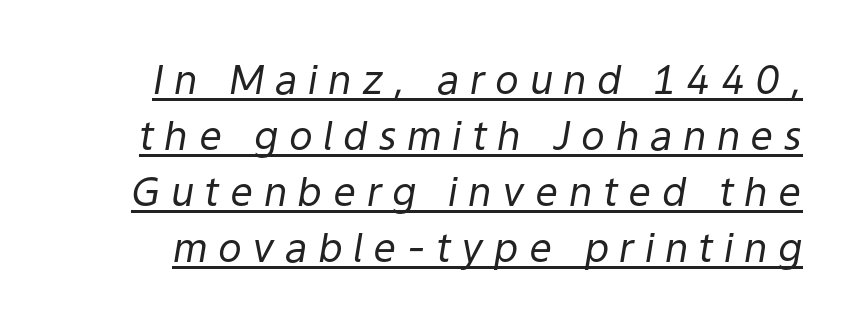
{"italic": "yes", "lean": "right", "slant_degrees": 9, "bold": "no", "weight": "regular", "width": "normal", "stroke_contrast": "low", "x_height": "medium", "monospaced": "no", "underline": "yes", "line_spacing": "normal", "line_spacing_ratio": 1.4, "letter_spacing": "wide", "letter_spacing_em": 0.26, "glyph_px": 40}
